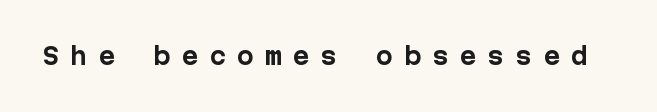
The image shows 23 px bold type, upright; set unusually wide letter spacing (+0.46 em), not underlined.
